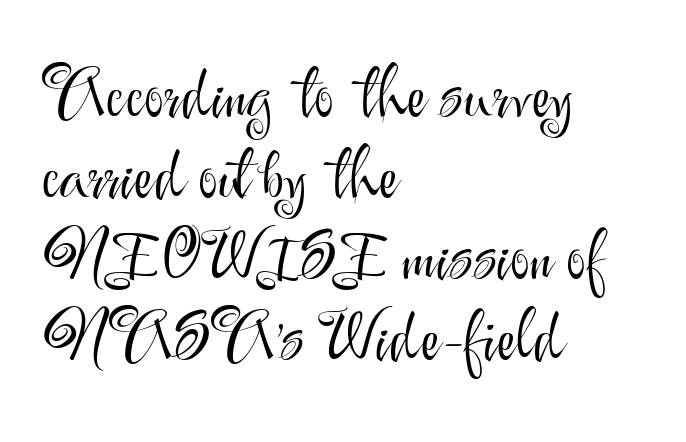
{"serif": "no", "bold": "no", "weight": "light", "width": "normal", "stroke_contrast": "medium", "x_height": "small", "monospaced": "no", "underline": "no", "align": "left", "line_spacing_ratio": 1.21, "letter_spacing": "normal", "letter_spacing_em": 0.0, "glyph_px": 67}
